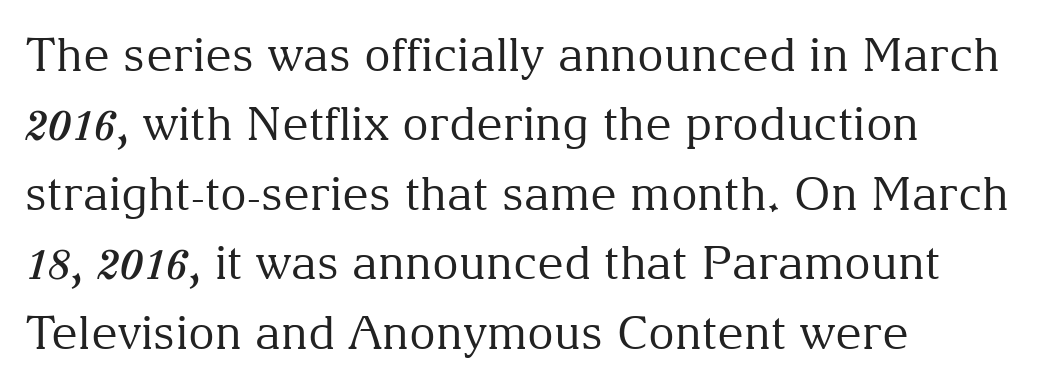
Q: Is the text bold? A: No.
Q: Is the text italic (slanted)? A: No, it is upright.
Q: Is the typeface a serif or a sans-serif typeface? A: Serif.
Q: Is the text underlined? A: No.
Q: How is the paragraph aligned? A: Left-aligned.
Q: Is the spacing between letters normal or unusually wide? A: Normal.
Q: Is the spacing between lines tight, normal or loose? A: Normal.
Q: Width (condensed, normal, or wide)? A: Normal.
Q: Stroke contrast? A: Medium.
Q: x-height? A: Medium.
Q: Monospaced? A: No.
